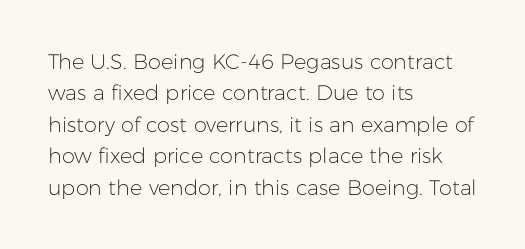
Each row of text sits above clean, open space. Italic? Not at all — the glyphs are vertical. Typeset ragged right — the left edge is the straight one. Each word holds together tightly as a unit, with standard inter-letter gaps. Interline gaps are of average width in this sample.
